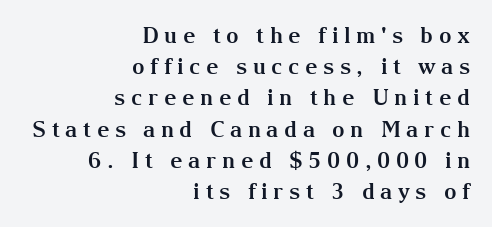
The lettering holds an erect, upright posture throughout. Heavy-handed strokes throughout: this text is bold. The zone under the glyphs is completely vacant. Does the copy run flush right? Yes — the right margin is perfectly even. The rows are spaced the way most documents space them. These lines have a slow, spaced-out rhythm from letter to letter.
